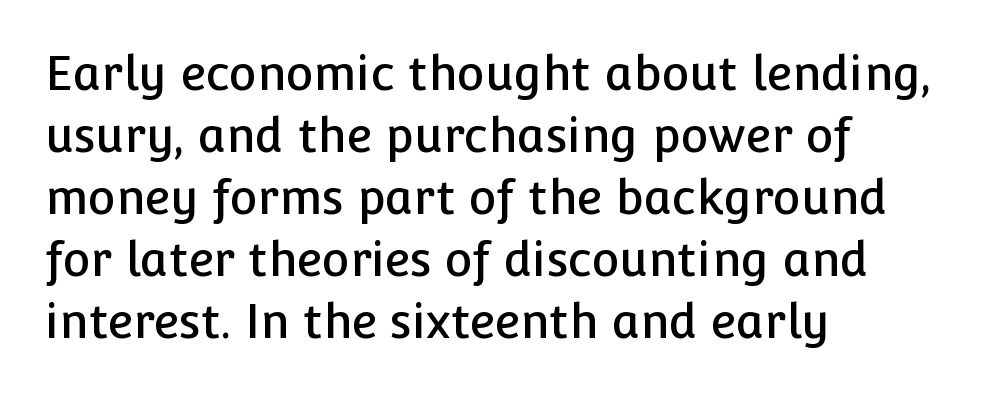
Q: Is the text italic (slanted)? A: No, it is upright.
Q: Is the typeface a serif or a sans-serif typeface? A: Sans-serif.
Q: Is the text underlined? A: No.
Q: How is the paragraph aligned? A: Left-aligned.
Q: Is the spacing between letters normal or unusually wide? A: Normal.
Q: Is the spacing between lines tight, normal or loose? A: Normal.
Q: Width (condensed, normal, or wide)? A: Normal.
Q: Stroke contrast? A: Low.
Q: x-height? A: Medium.
Q: Monospaced? A: No.
